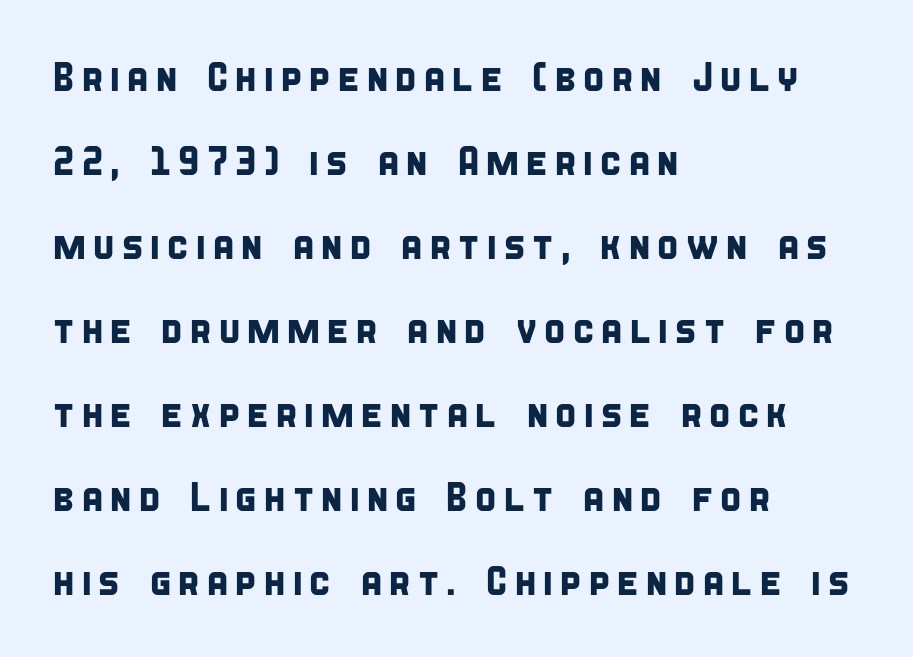
A typesetter would call this proportional, since set widths differ per character. These lines are composed in type without serifs. Whoever set this chose breathing room over compactness in the vertical rhythm. Unmarked baselines from the first word to the last.
